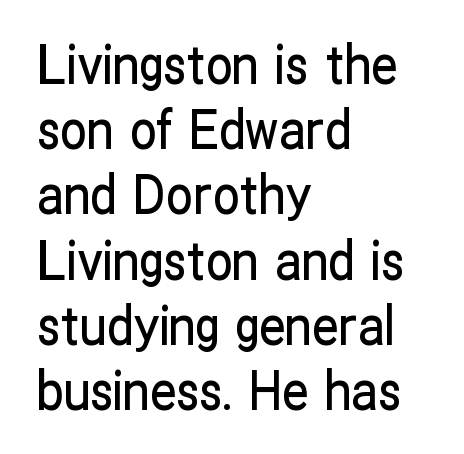
{"serif": "no", "italic": "no", "width": "condensed", "stroke_contrast": "low", "x_height": "medium", "monospaced": "no", "underline": "no", "align": "left", "line_spacing_ratio": 1.23, "letter_spacing": "normal", "letter_spacing_em": 0.0, "glyph_px": 53}
